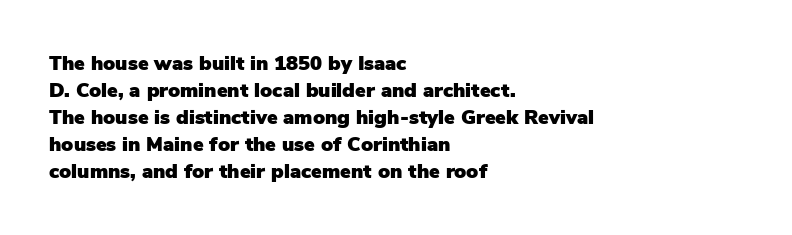
The image shows 20 px text type, upright; set left-aligned, normal line spacing (1.35x), normal letter spacing, not underlined.
